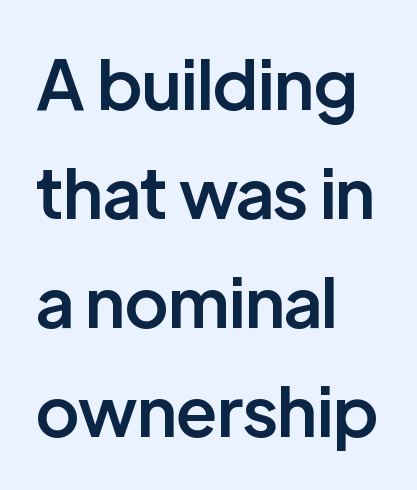
{"serif": "no", "italic": "no", "bold": "semi", "weight": "semibold", "width": "normal", "stroke_contrast": "low", "x_height": "medium", "monospaced": "no", "underline": "no", "align": "left", "line_spacing": "normal", "line_spacing_ratio": 1.58, "letter_spacing": "normal", "letter_spacing_em": 0.0, "glyph_px": 69}
